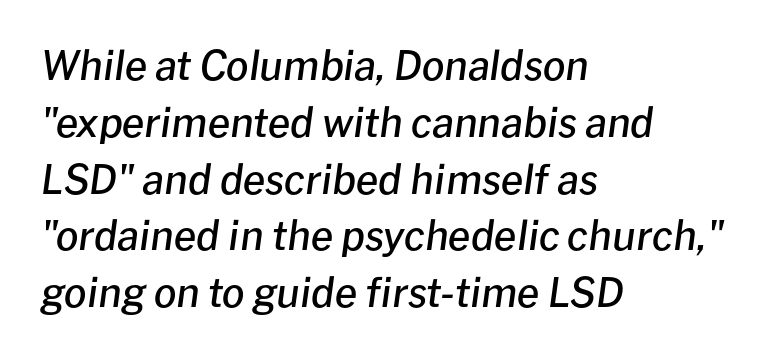
Nobody touched the tracking dial on this one. Reading down the column, the eye jumps a familiar distance to each next line. This sample is left-justified, so line endings fall wherever the words run out. This is oblique type, the kind used for emphasis or titles. The typesetting leans somewhat heavy: a semibold.
